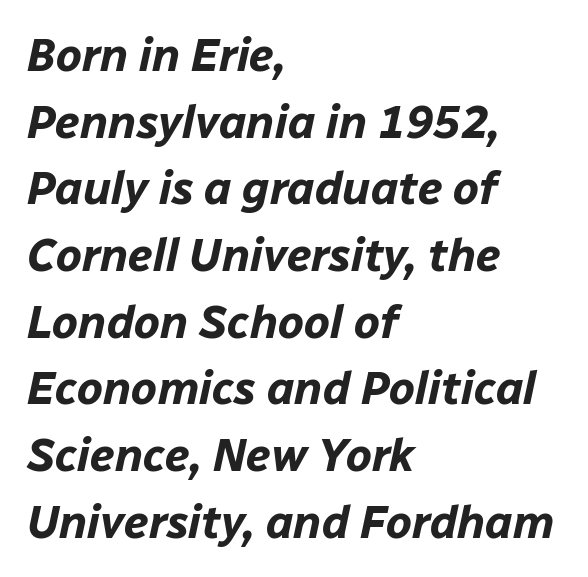
The image shows 46 px bold type, italic (leaning right); set left-aligned, normal line spacing (1.45x), normal letter spacing, not underlined; low stroke contrast and a medium x-height.
